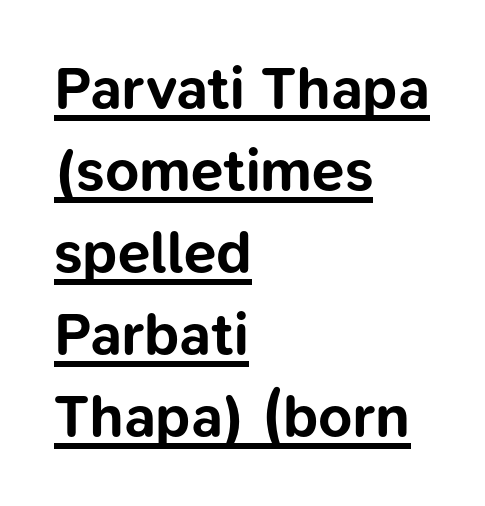
Q: Is the text bold? A: Yes.
Q: Is the text italic (slanted)? A: No, it is upright.
Q: Is the typeface a serif or a sans-serif typeface? A: Sans-serif.
Q: Is the text underlined? A: Yes.
Q: How is the paragraph aligned? A: Left-aligned.
Q: Is the spacing between letters normal or unusually wide? A: Normal.
Q: Is the spacing between lines tight, normal or loose? A: Normal.
Q: Width (condensed, normal, or wide)? A: Normal.
Q: Stroke contrast? A: Low.
Q: x-height? A: Medium.
Q: Monospaced? A: No.
